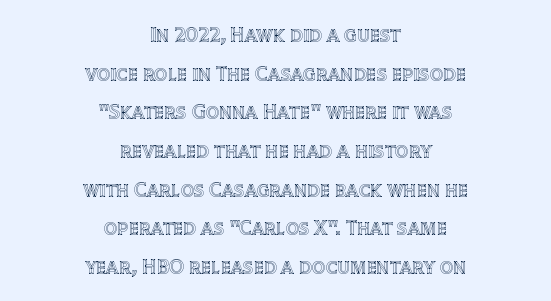
The image shows 21 px text type, upright; set centered, line spacing 1.84x, normal letter spacing, not underlined.
